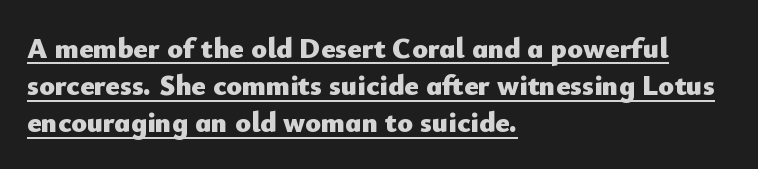
Q: Is the text bold? A: Yes.
Q: Is the text italic (slanted)? A: No, it is upright.
Q: Is the typeface a serif or a sans-serif typeface? A: Sans-serif.
Q: Is the text underlined? A: Yes.
Q: How is the paragraph aligned? A: Left-aligned.
Q: Is the spacing between letters normal or unusually wide? A: Normal.
Q: Is the spacing between lines tight, normal or loose? A: Normal.
Q: Width (condensed, normal, or wide)? A: Normal.
Q: Stroke contrast? A: Low.
Q: x-height? A: Small.
Q: Monospaced? A: No.
